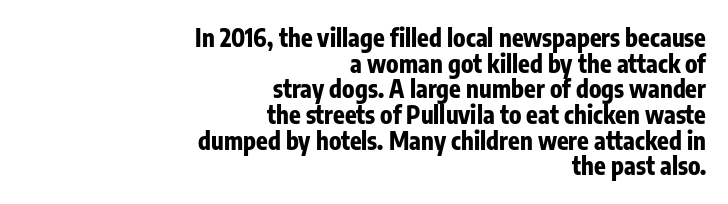
The image shows 24 px bold type, upright; set right-aligned, tight line spacing (1.07x), normal letter spacing, not underlined.
